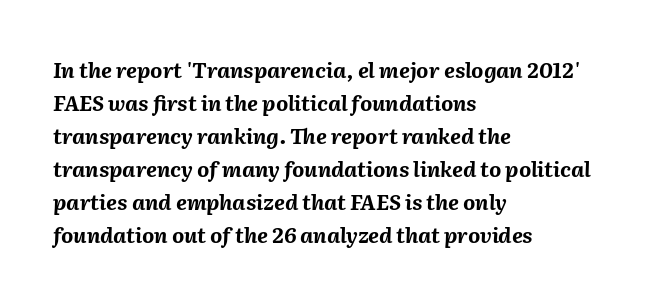
Left-aligned paragraph, ragged on the right. Every character sits at an angle, as italics do. In terms of letterspacing, this is plain default setting. Each new line begins a customary step beneath the previous one.
